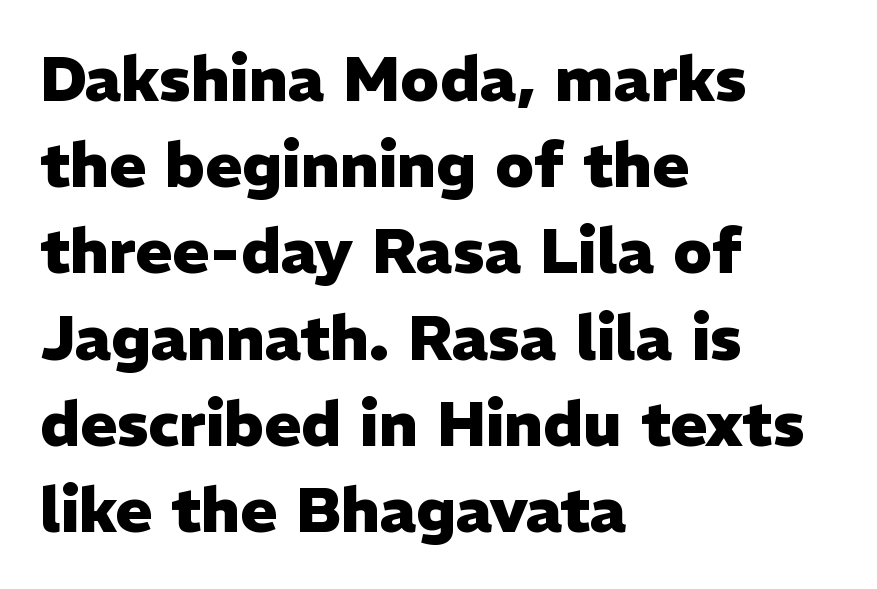
The image shows 62 px heavy sans-serif type, upright; set left-aligned, normal line spacing (1.39x), normal letter spacing, not underlined; low stroke contrast and a medium x-height.
